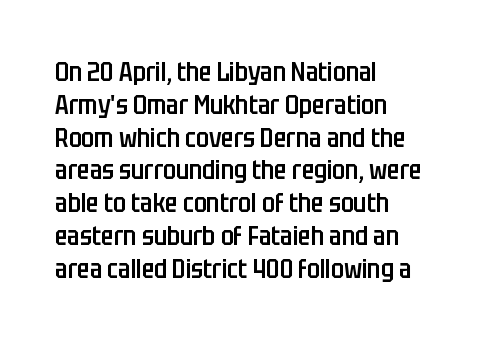
Q: Is the text bold? A: Semi-bold.
Q: Is the text italic (slanted)? A: No, it is upright.
Q: Is the text underlined? A: No.
Q: How is the paragraph aligned? A: Left-aligned.
Q: Is the spacing between letters normal or unusually wide? A: Normal.
Q: Is the spacing between lines tight, normal or loose? A: Normal.
